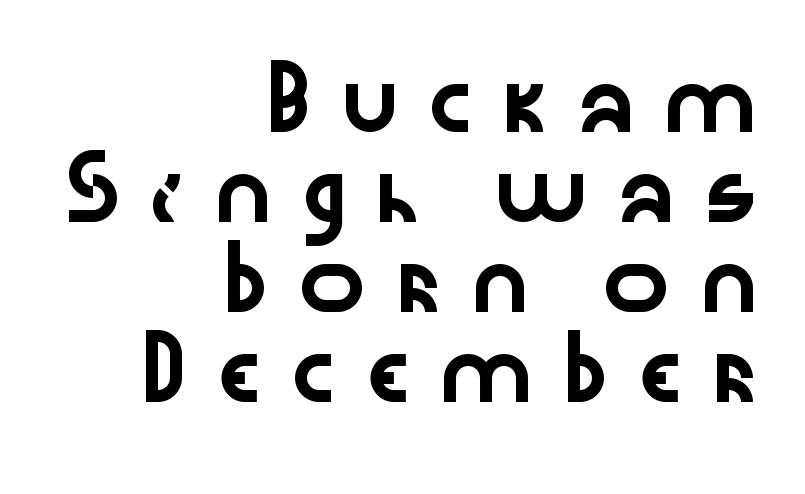
The image shows 57 px wide sans-serif type, upright; set right-aligned, normal line spacing (1.58x), unusually wide letter spacing (+0.36 em), not underlined; low stroke contrast and a medium x-height.
